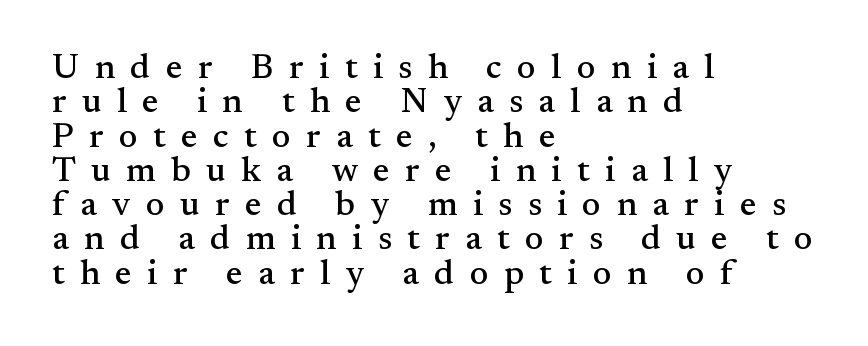
The image shows 35 px serif type, upright; set left-aligned, tight line spacing (0.98x), unusually wide letter spacing (+0.44 em), not underlined; medium stroke contrast and a small x-height.
